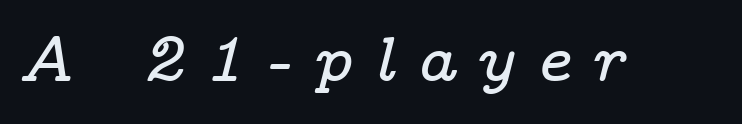
The image shows 63 px wide serif type, italic (leaning right); set unusually wide letter spacing (+0.33 em), not underlined; low stroke contrast and a medium x-height.
